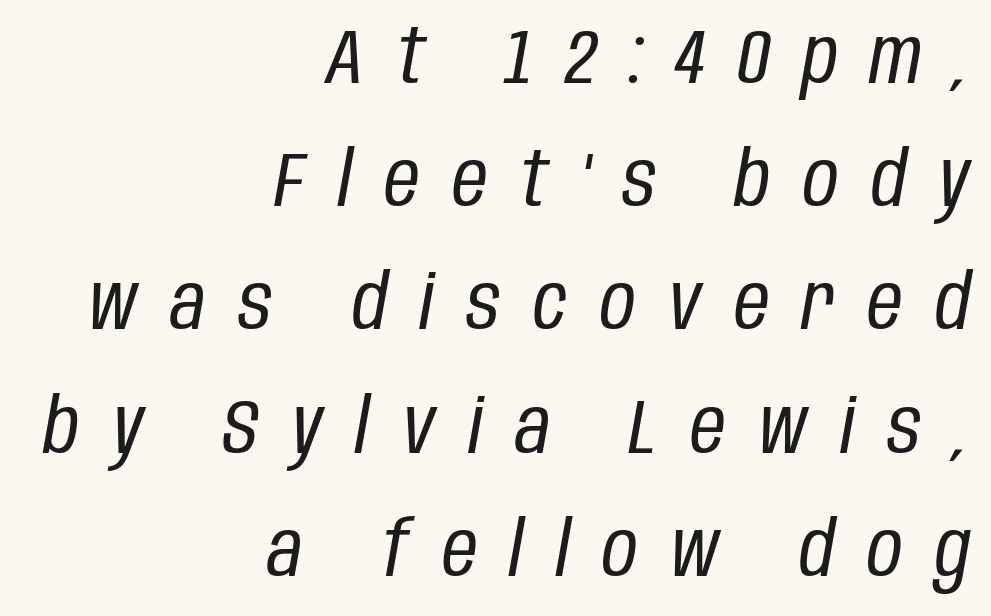
Q: Is the text bold? A: No.
Q: Is the text italic (slanted)? A: Yes, it leans right by about 10 degrees.
Q: Is the text underlined? A: No.
Q: How is the paragraph aligned? A: Right-aligned.
Q: Is the spacing between letters normal or unusually wide? A: Unusually wide.
Q: Is the spacing between lines tight, normal or loose? A: Normal.
Q: Width (condensed, normal, or wide)? A: Condensed.
Q: Stroke contrast? A: Low.
Q: x-height? A: Large.
Q: Monospaced? A: No.
